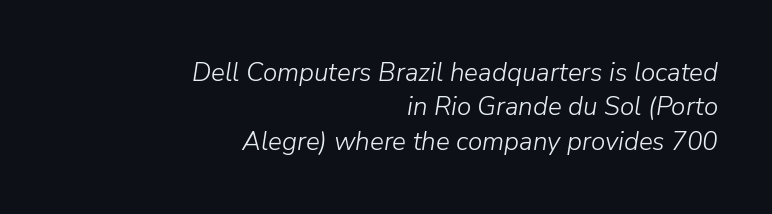
{"italic": "yes", "lean": "right", "slant_degrees": 9, "bold": "no", "underline": "no", "align": "right", "line_spacing": "normal", "line_spacing_ratio": 1.32, "letter_spacing": "normal", "letter_spacing_em": 0.0, "glyph_px": 26}
